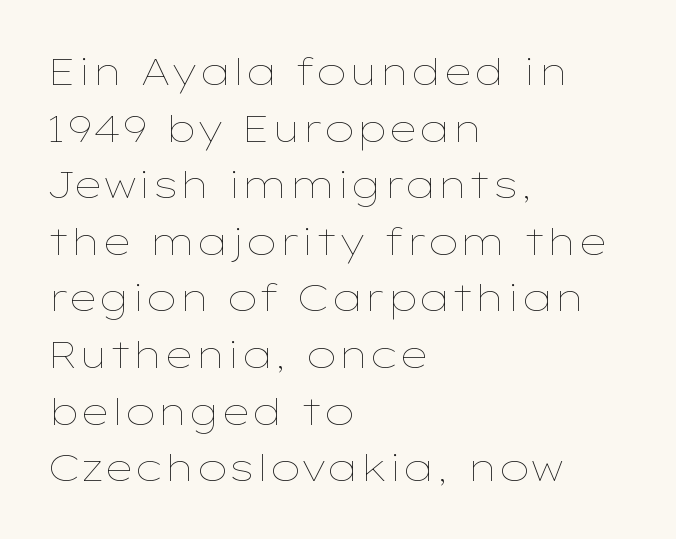
A typesetter would call this leading conventional body-copy spacing. A quiet, ordinary-to-light weight characterises the typeface. The gap between lines stays unmarked. Where is the straight margin? On the left.
